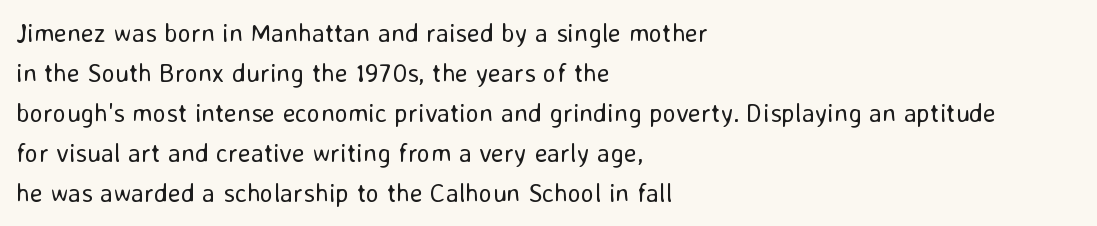
Q: Is the text bold? A: No.
Q: Is the text italic (slanted)? A: No, it is upright.
Q: Is the text underlined? A: No.
Q: How is the paragraph aligned? A: Left-aligned.
Q: Is the spacing between letters normal or unusually wide? A: Normal.
Q: Is the spacing between lines tight, normal or loose? A: Normal.
